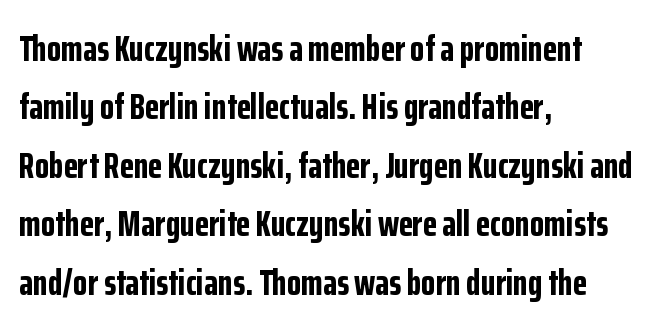
The image shows 37 px bold, condensed sans-serif type, upright; set left-aligned, normal line spacing (1.58x), normal letter spacing, not underlined; low stroke contrast and a medium x-height.
